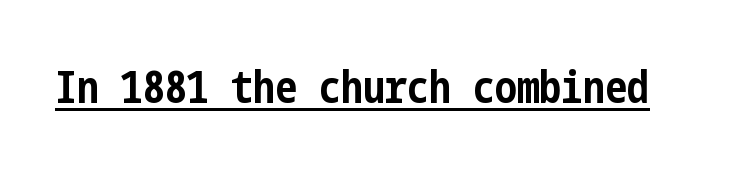
Notice how a bar underscores the lettering throughout. Does extra space separate the letters? No, they use regular spacing. These words are printed bold, with thick strokes throughout. Tall strokes in this sample are plumb rather than angled. The text was rendered using a sans face with plain stroke endings.
